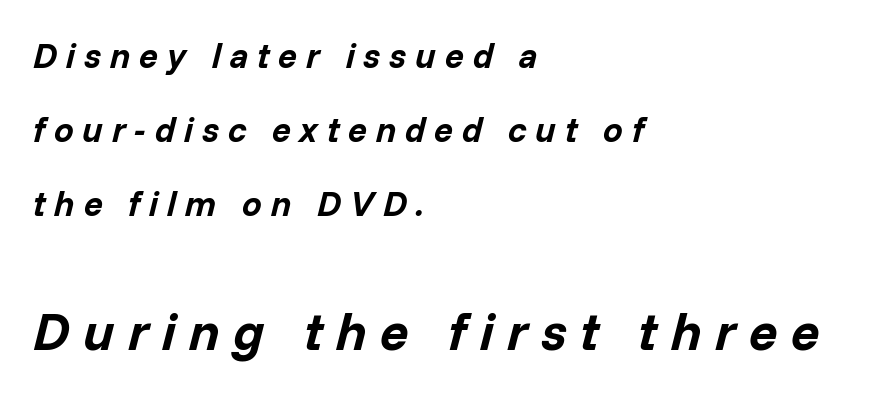
Q: Is the text bold? A: Yes.
Q: Is the text italic (slanted)? A: Yes, it leans right by about 14 degrees.
Q: Is the text underlined? A: No.
Q: How is the paragraph aligned? A: Left-aligned.
Q: Is the spacing between letters normal or unusually wide? A: Unusually wide.
Q: Is the spacing between lines tight, normal or loose? A: Loose.
Q: Which block of text is set in a larger size, the first (top) or the second (bottom)? A: The second (bottom) one.
Q: Width (condensed, normal, or wide)? A: Normal.
Q: Stroke contrast? A: Low.
Q: x-height? A: Medium.
Q: Monospaced? A: No.
